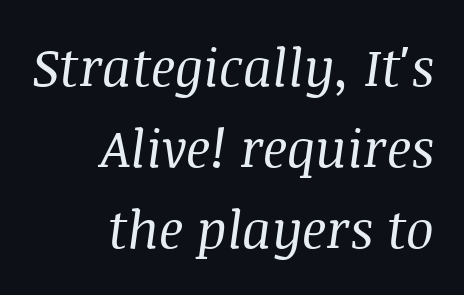
Q: Is the text bold? A: No.
Q: Is the text italic (slanted)? A: Yes, it leans right by about 8 degrees.
Q: Is the typeface a serif or a sans-serif typeface? A: Serif.
Q: Is the text underlined? A: No.
Q: How is the paragraph aligned? A: Right-aligned.
Q: Is the spacing between letters normal or unusually wide? A: Normal.
Q: Is the spacing between lines tight, normal or loose? A: Normal.
Q: Width (condensed, normal, or wide)? A: Normal.
Q: Stroke contrast? A: Medium.
Q: x-height? A: Large.
Q: Monospaced? A: No.
